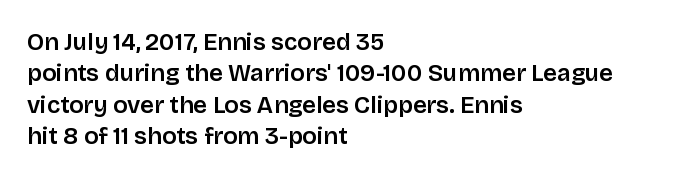
Here the glyphs are tracked normally, forming tight word shapes. Type without underlining. A roman cut, with each character standing at attention. A classic flush-left, rag-right setting is used for this passage.
